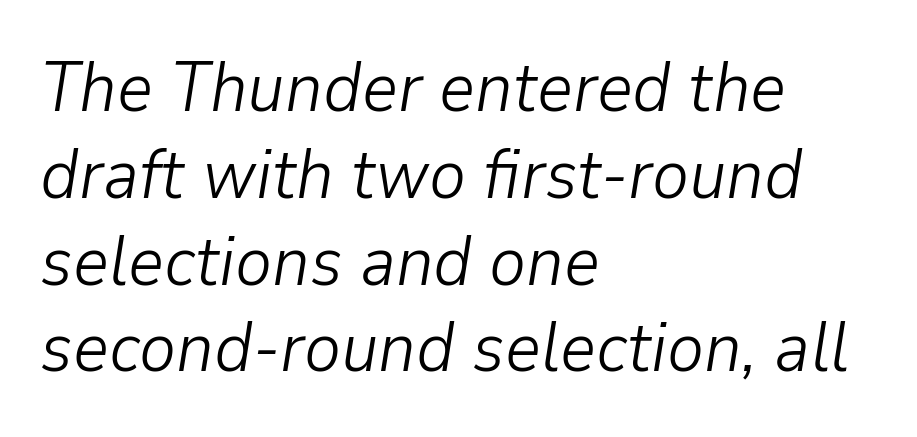
{"italic": "yes", "lean": "right", "slant_degrees": 9, "bold": "no", "weight": "light", "width": "normal", "stroke_contrast": "low", "x_height": "medium", "monospaced": "no", "underline": "no", "align": "left", "line_spacing_ratio": 1.24, "letter_spacing": "normal", "letter_spacing_em": 0.0, "glyph_px": 70}
